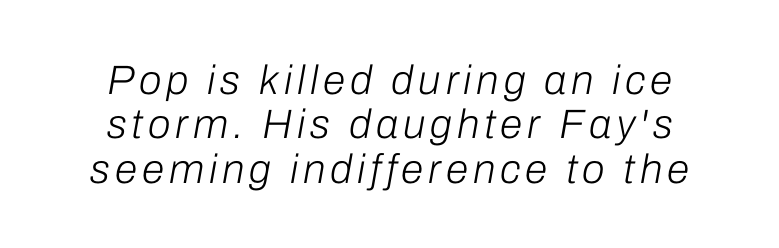
The image shows 41 px light type, italic (leaning right); set centered, tight line spacing (1.08x), not underlined; low stroke contrast and a medium x-height.
